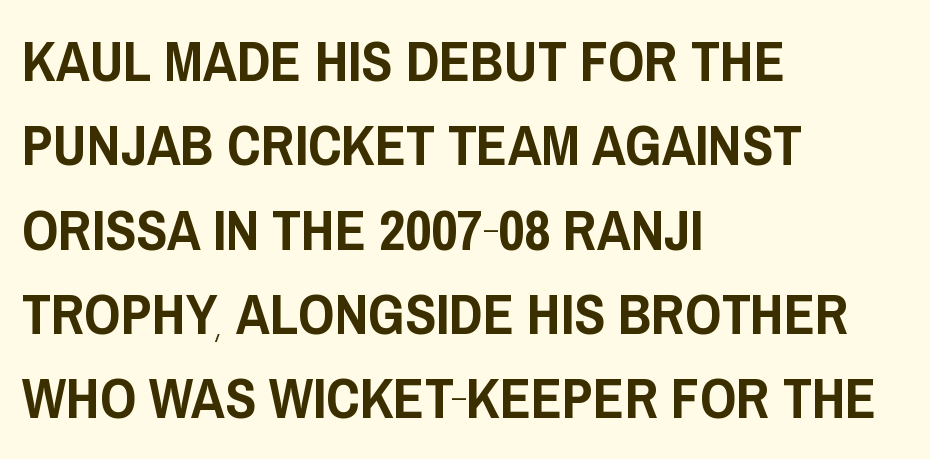
Q: Is the text italic (slanted)? A: No, it is upright.
Q: Is the typeface a serif or a sans-serif typeface? A: Sans-serif.
Q: Is the text underlined? A: No.
Q: How is the paragraph aligned? A: Left-aligned.
Q: Is the spacing between letters normal or unusually wide? A: Normal.
Q: Is the spacing between lines tight, normal or loose? A: Normal.
Q: Width (condensed, normal, or wide)? A: Condensed.
Q: Stroke contrast? A: Low.
Q: x-height? A: Large.
Q: Monospaced? A: No.
